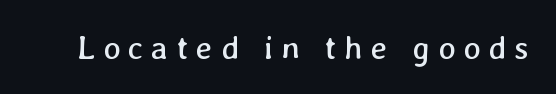
Q: Is the text bold? A: No.
Q: Is the text underlined? A: No.
Q: Is the spacing between letters normal or unusually wide? A: Unusually wide.
Q: Width (condensed, normal, or wide)? A: Normal.
Q: Stroke contrast? A: Low.
Q: x-height? A: Medium.
Q: Monospaced? A: No.
